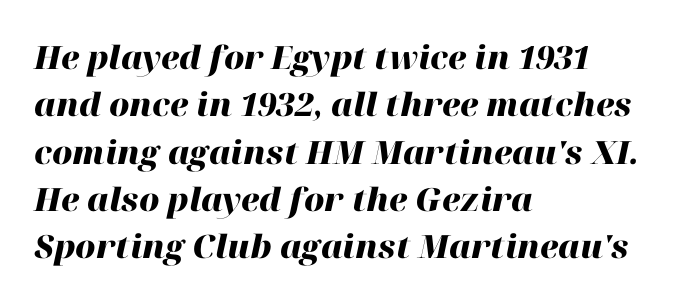
{"italic": "yes", "lean": "right", "slant_degrees": 12, "bold": "yes", "weight": "heavy", "width": "normal", "stroke_contrast": "high", "x_height": "medium", "monospaced": "no", "underline": "no", "align": "left", "line_spacing": "normal", "line_spacing_ratio": 1.48, "letter_spacing": "normal", "letter_spacing_em": 0.0, "glyph_px": 32}
